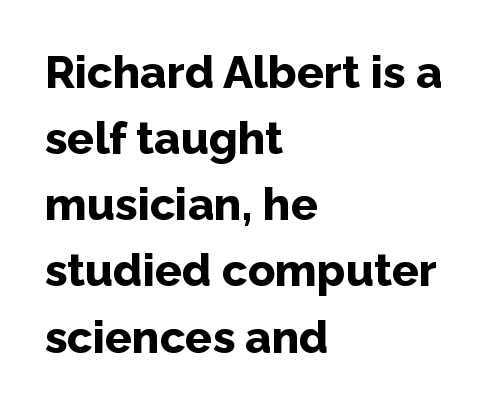
Q: Is the text bold? A: Yes.
Q: Is the text italic (slanted)? A: No, it is upright.
Q: Is the typeface a serif or a sans-serif typeface? A: Sans-serif.
Q: Is the text underlined? A: No.
Q: How is the paragraph aligned? A: Left-aligned.
Q: Is the spacing between letters normal or unusually wide? A: Normal.
Q: Is the spacing between lines tight, normal or loose? A: Normal.
Q: Width (condensed, normal, or wide)? A: Normal.
Q: Stroke contrast? A: Low.
Q: x-height? A: Medium.
Q: Monospaced? A: No.
